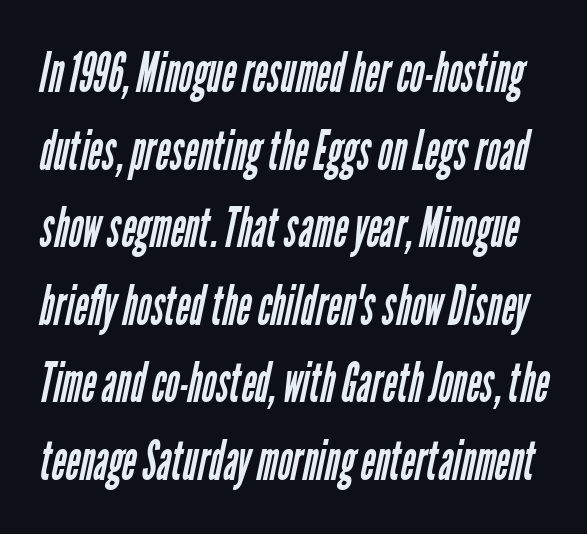
{"serif": "no", "bold": "no", "weight": "regular", "width": "condensed", "stroke_contrast": "low", "x_height": "medium", "monospaced": "no", "underline": "no", "line_spacing": "normal", "line_spacing_ratio": 1.41, "letter_spacing": "normal", "letter_spacing_em": 0.0, "glyph_px": 55}
